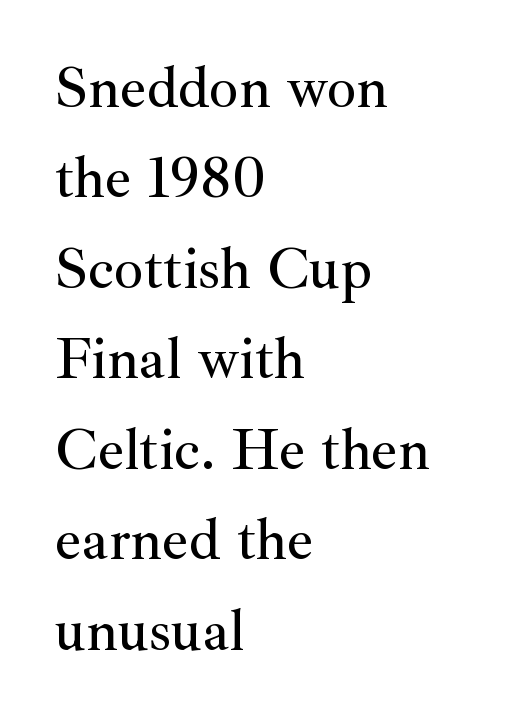
Each new line begins a customary step beneath the previous one. The passage shown is not underscored anywhere. All the whitespace from short lines collects on the right. Old-style or modern, the face here clearly has serifs. Compared with typical body copy, the letter spacing here is the same.
